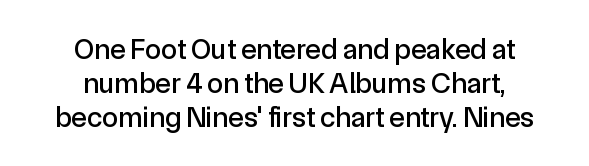
Note: no serifs on the glyphs. The specimen reads as upright at a glance. Looks like regular typesetting: each glyph gets only the width it needs. Honestly, the letter spacing is just normal — you wouldn't notice it. Leftover space on each line is divided equally before and after the words. Anything drawn beneath the words? Only blank space.
